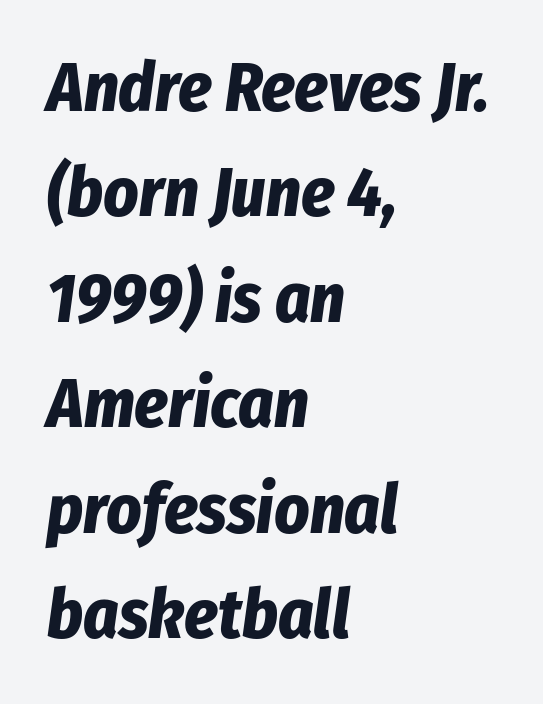
Q: Is the text bold? A: Yes.
Q: Is the text italic (slanted)? A: Yes, it leans right by about 8 degrees.
Q: Is the text underlined? A: No.
Q: How is the paragraph aligned? A: Left-aligned.
Q: Is the spacing between letters normal or unusually wide? A: Normal.
Q: Is the spacing between lines tight, normal or loose? A: Normal.
Q: Width (condensed, normal, or wide)? A: Condensed.
Q: Stroke contrast? A: Low.
Q: x-height? A: Medium.
Q: Monospaced? A: No.
